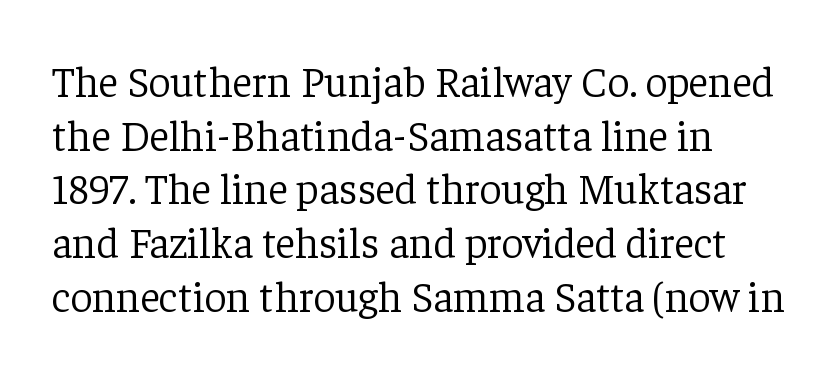
{"serif": "yes", "italic": "no", "bold": "no", "weight": "light", "width": "normal", "stroke_contrast": "low", "x_height": "medium", "monospaced": "no", "underline": "no", "line_spacing": "normal", "line_spacing_ratio": 1.25, "letter_spacing": "normal", "letter_spacing_em": 0.0, "glyph_px": 43}
